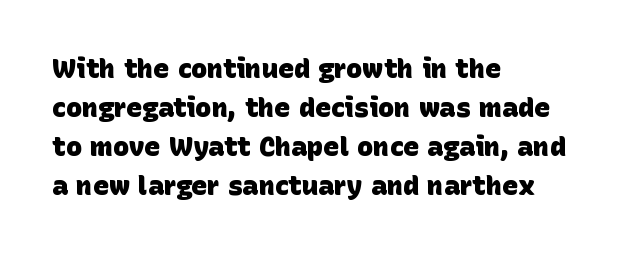
Q: Is the text bold? A: Yes.
Q: Is the text underlined? A: No.
Q: How is the paragraph aligned? A: Left-aligned.
Q: Is the spacing between letters normal or unusually wide? A: Normal.
Q: Is the spacing between lines tight, normal or loose? A: Normal.
